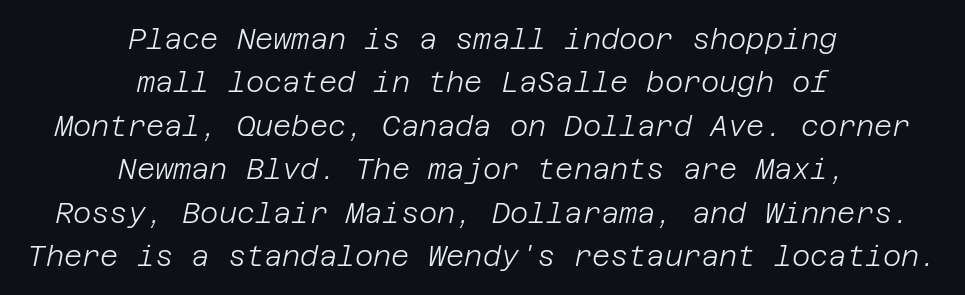
The image shows 28 px light type, italic (leaning right); set centered, normal line spacing (1.55x), normal letter spacing, not underlined; low stroke contrast and a large x-height.
